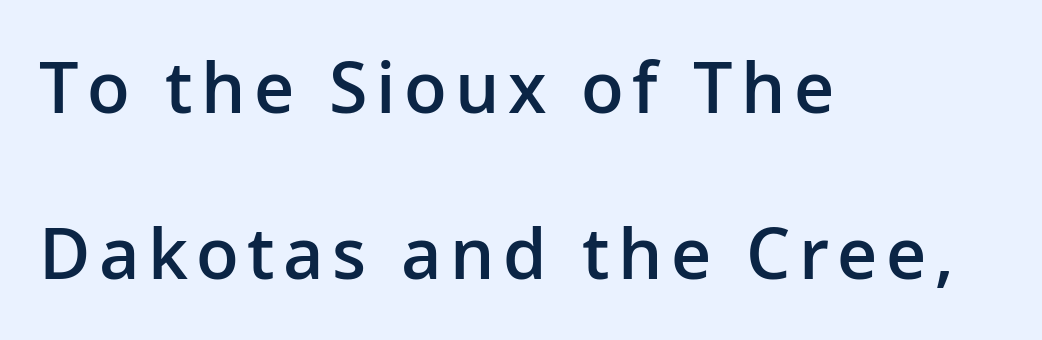
Is the block centered? No — it sits flush against the left margin. Descenders hang freely into open space. Note the varied advance widths — an 'i' is clearly narrower than an 'm'. It's the straight-up-and-down kind of type. Its strokes are somewhat broadened, the hallmark of semibold type.
